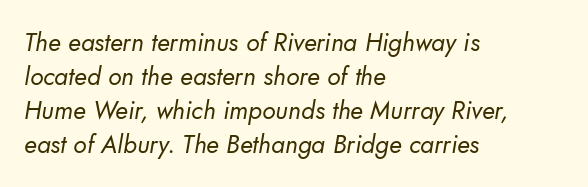
Stem width sits at or under what a default text font uses. In terms of leading, this rendering sits right in the middle. Descenders hang freely into open space. Does the copy run flush right? No — it runs flush left. Default kerning and tracking; the words read as compact shapes.
